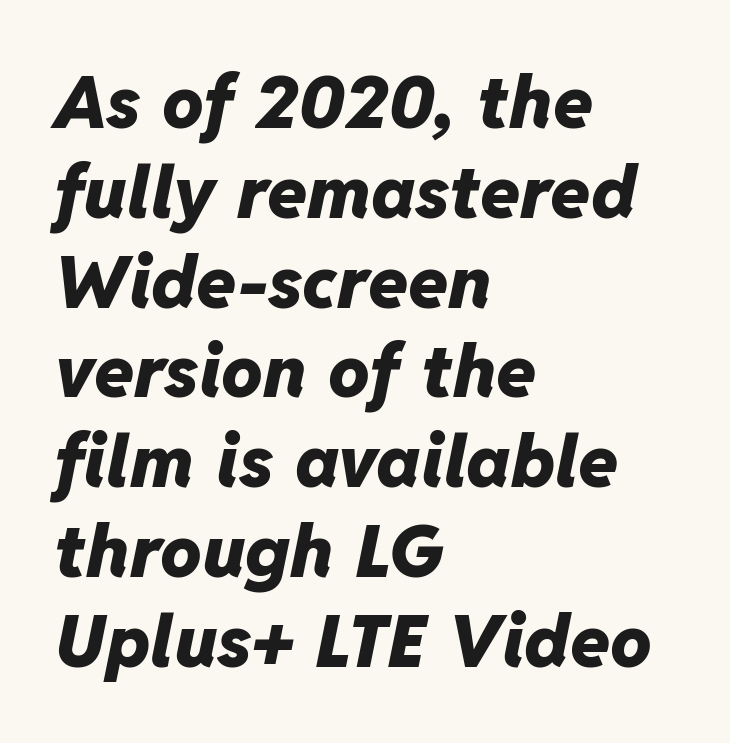
{"italic": "yes", "lean": "right", "slant_degrees": 11, "bold": "yes", "weight": "heavy", "width": "normal", "stroke_contrast": "low", "x_height": "medium", "monospaced": "no", "underline": "no", "align": "left", "line_spacing_ratio": 1.23, "letter_spacing": "normal", "letter_spacing_em": 0.0, "glyph_px": 73}
